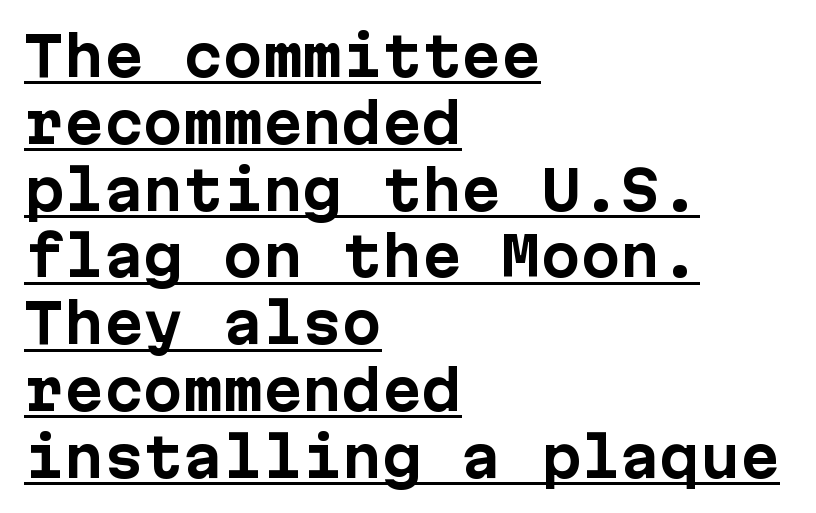
The passage shown stacks its lines at a standard gap. Font category for this specimen: sans-serif. The rendering uses a bold face; every stroke is thick and dark. Typeset ragged right — the left edge is the straight one. Check the space under the baseline: a stroke is drawn there. The rendering keeps characters at their native spacing.
